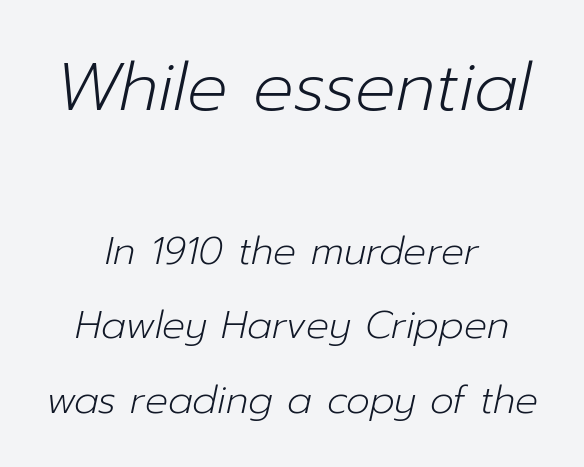
Q: Is the text bold? A: No.
Q: Is the text italic (slanted)? A: Yes, it leans right by about 12 degrees.
Q: Is the text underlined? A: No.
Q: How is the paragraph aligned? A: Centered.
Q: Is the spacing between letters normal or unusually wide? A: Normal.
Q: Is the spacing between lines tight, normal or loose? A: Loose.
Q: Which block of text is set in a larger size, the first (top) or the second (bottom)? A: The first (top) one.
Q: Width (condensed, normal, or wide)? A: Normal.
Q: Stroke contrast? A: Low.
Q: x-height? A: Medium.
Q: Monospaced? A: No.
